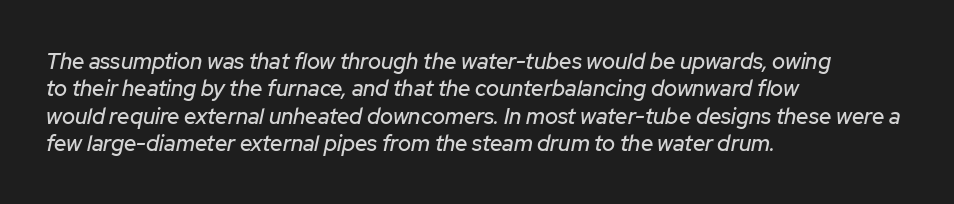
Q: Is the text italic (slanted)? A: Yes, it leans right by about 12 degrees.
Q: Is the text underlined? A: No.
Q: How is the paragraph aligned? A: Left-aligned.
Q: Is the spacing between letters normal or unusually wide? A: Normal.
